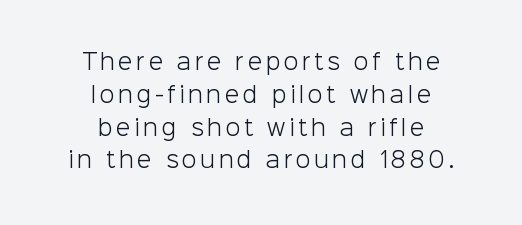
The image shows 21 px text type, upright; set centered, normal line spacing (1.56x), not underlined.
